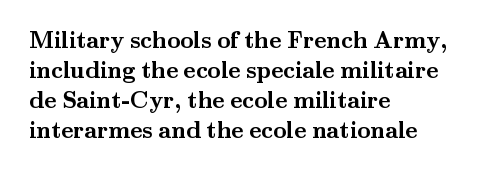
The image shows 23 px bold type, upright; set left-aligned, normal line spacing (1.31x), normal letter spacing, not underlined.
